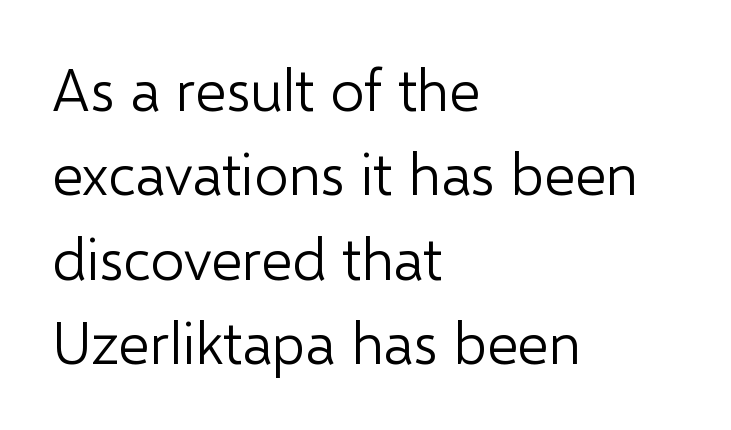
Q: Is the text bold? A: No.
Q: Is the text italic (slanted)? A: No, it is upright.
Q: Is the typeface a serif or a sans-serif typeface? A: Sans-serif.
Q: Is the text underlined? A: No.
Q: How is the paragraph aligned? A: Left-aligned.
Q: Is the spacing between letters normal or unusually wide? A: Normal.
Q: Is the spacing between lines tight, normal or loose? A: Normal.
Q: Width (condensed, normal, or wide)? A: Normal.
Q: Stroke contrast? A: Low.
Q: x-height? A: Medium.
Q: Monospaced? A: No.
